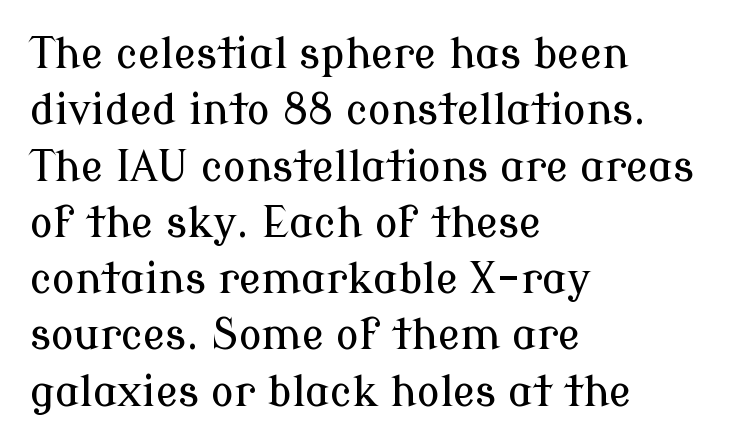
{"serif": "yes", "italic": "no", "width": "normal", "stroke_contrast": "low", "x_height": "medium", "monospaced": "no", "underline": "no", "align": "left", "line_spacing": "normal", "line_spacing_ratio": 1.34, "letter_spacing": "normal", "letter_spacing_em": 0.0, "glyph_px": 42}
